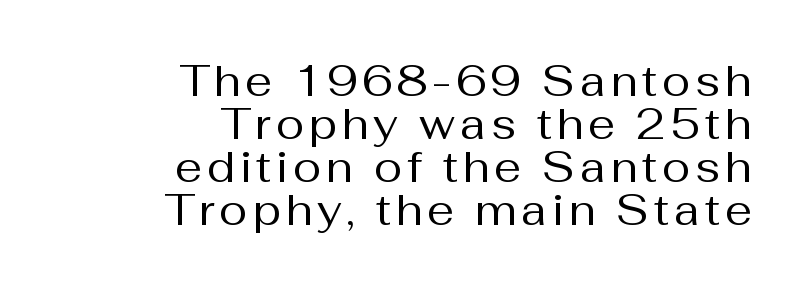
Q: Is the text bold? A: No.
Q: Is the text italic (slanted)? A: No, it is upright.
Q: Is the typeface a serif or a sans-serif typeface? A: Sans-serif.
Q: Is the text underlined? A: No.
Q: How is the paragraph aligned? A: Right-aligned.
Q: Is the spacing between lines tight, normal or loose? A: Tight.
Q: Width (condensed, normal, or wide)? A: Normal.
Q: Stroke contrast? A: Medium.
Q: x-height? A: Medium.
Q: Monospaced? A: No.
